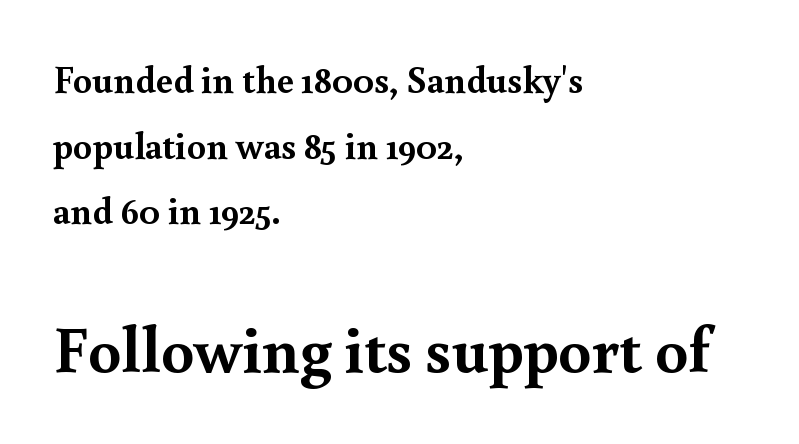
The image shows 66 px semibold serif type, upright; set left-aligned, line spacing 1.73x, normal letter spacing, not underlined; the second (bottom) block is 1.74x larger; a small x-height.
